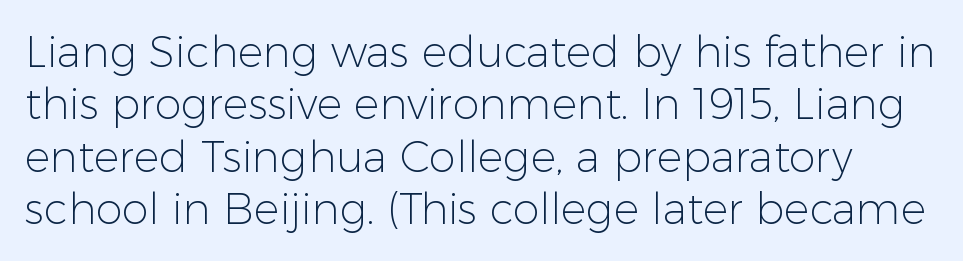
{"serif": "no", "italic": "no", "bold": "no", "weight": "light", "width": "normal", "stroke_contrast": "low", "x_height": "medium", "monospaced": "no", "underline": "no", "line_spacing_ratio": 1.22, "letter_spacing": "normal", "letter_spacing_em": 0.0, "glyph_px": 43}
